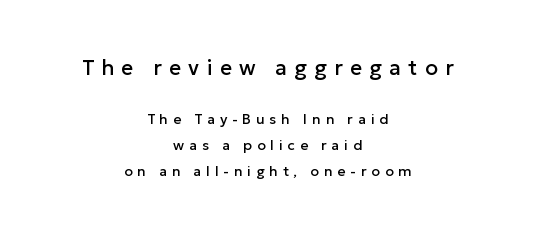
In terms of posture, this sample is upright. Is the lower block the larger one? No — the upper block carries the bigger type. Where is the straight margin? There isn't one; the lines are centered. Letter spacing: wide. Words float on clear page, feet unadorned.
